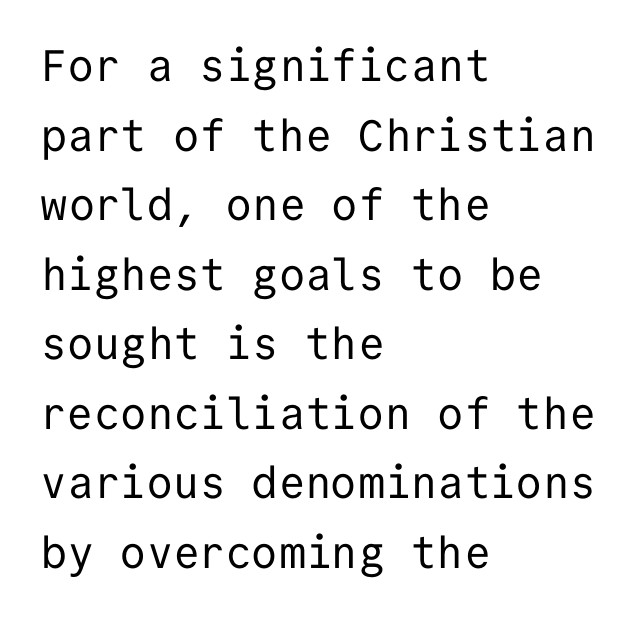
Q: Is the text bold? A: No.
Q: Is the text italic (slanted)? A: No, it is upright.
Q: Is the typeface a serif or a sans-serif typeface? A: Sans-serif.
Q: Is the text underlined? A: No.
Q: How is the paragraph aligned? A: Left-aligned.
Q: Is the spacing between letters normal or unusually wide? A: Normal.
Q: Is the spacing between lines tight, normal or loose? A: Normal.
Q: Width (condensed, normal, or wide)? A: Normal.
Q: Stroke contrast? A: Low.
Q: x-height? A: Medium.
Q: Monospaced? A: Yes.
